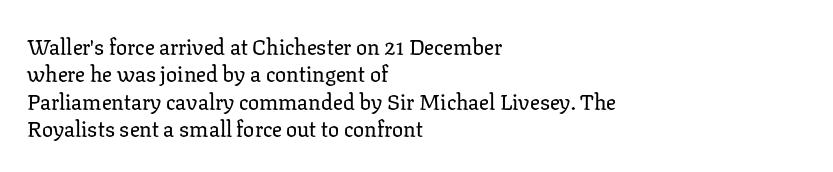
Q: Is the text italic (slanted)? A: No, it is upright.
Q: Is the text underlined? A: No.
Q: How is the paragraph aligned? A: Left-aligned.
Q: Is the spacing between letters normal or unusually wide? A: Normal.
Q: Is the spacing between lines tight, normal or loose? A: Normal.
